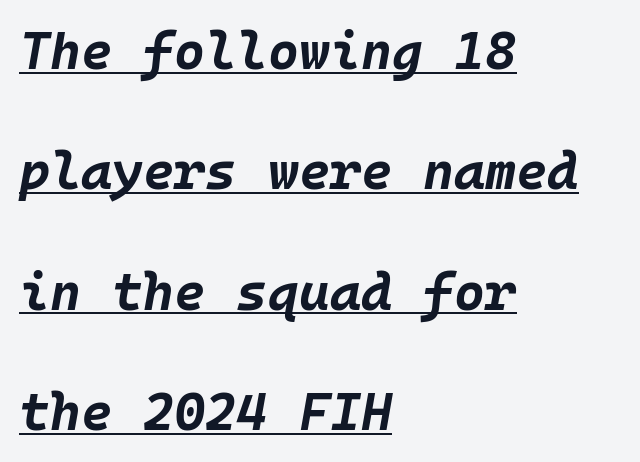
{"italic": "yes", "lean": "right", "slant_degrees": 10, "bold": "yes", "weight": "bold", "width": "normal", "stroke_contrast": "low", "x_height": "large", "monospaced": "yes", "underline": "yes", "align": "left", "line_spacing": "loose", "line_spacing_ratio": 2.27, "letter_spacing": "normal", "letter_spacing_em": 0.0, "glyph_px": 53}
